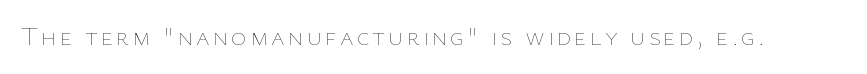
On a weight scale, this lands at 450 or below. The gap between lines stays unmarked. Notice how the stems are strictly vertical — no italics here.
